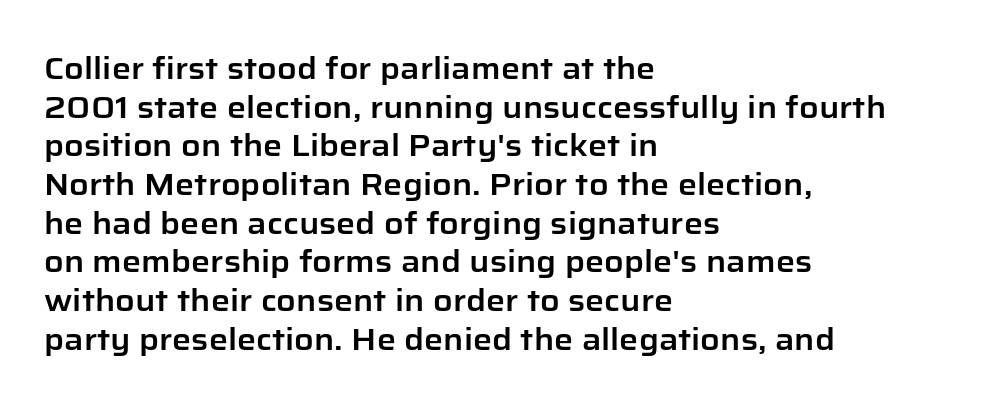
Q: Is the text italic (slanted)? A: No, it is upright.
Q: Is the typeface a serif or a sans-serif typeface? A: Sans-serif.
Q: Is the text underlined? A: No.
Q: How is the paragraph aligned? A: Left-aligned.
Q: Is the spacing between letters normal or unusually wide? A: Normal.
Q: Is the spacing between lines tight, normal or loose? A: Normal.
Q: Width (condensed, normal, or wide)? A: Normal.
Q: Stroke contrast? A: Low.
Q: x-height? A: Medium.
Q: Monospaced? A: No.
